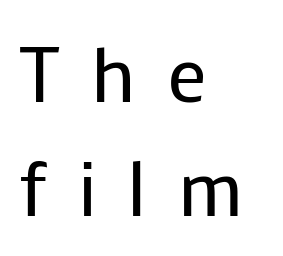
{"serif": "no", "italic": "no", "bold": "no", "weight": "regular", "width": "normal", "stroke_contrast": "low", "x_height": "medium", "monospaced": "no", "underline": "no", "align": "left", "line_spacing": "normal", "line_spacing_ratio": 1.44, "letter_spacing": "wide", "letter_spacing_em": 0.39, "glyph_px": 79}
